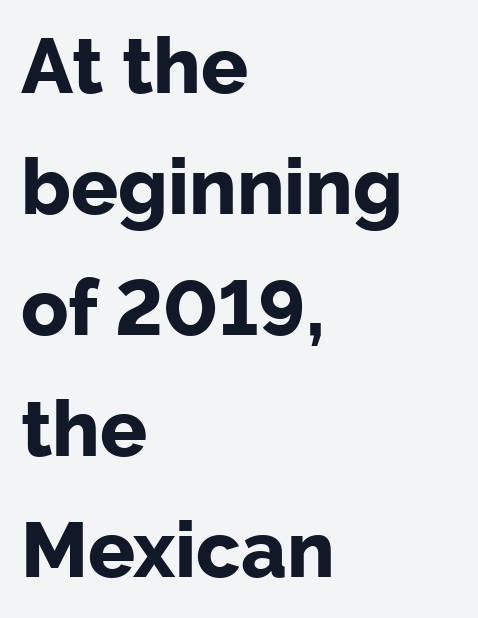
The image shows 78 px bold sans-serif type, upright; set left-aligned, normal line spacing (1.55x), normal letter spacing, not underlined; low stroke contrast and a medium x-height.
